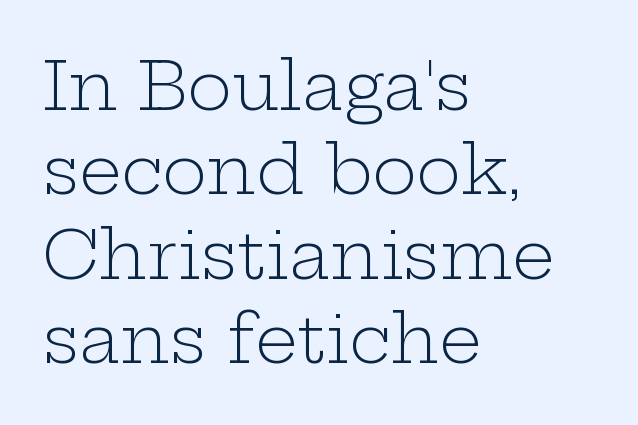
Left-aligned paragraph, ragged on the right. The type family on display is of the serif kind. Decoration check: the copy has no underline. Do the characters align in a grid? No, the font is proportional. Bold? No — there's no thickening of the strokes.
